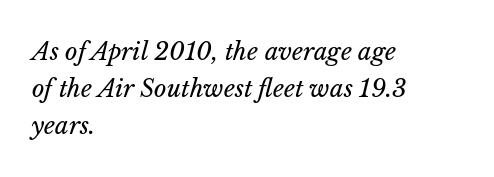
The passage shown is not bold in any degree. The tracking reads as untouched default to a designer's eye. Horizontally, the lines are justified to the leading edge only. Students, observe: this is what conventionally led text looks like.
